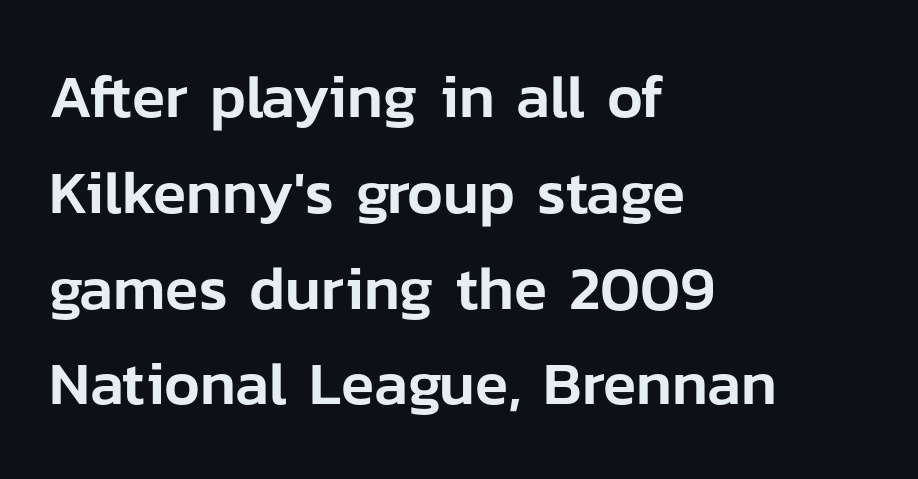
Q: Is the text italic (slanted)? A: No, it is upright.
Q: Is the typeface a serif or a sans-serif typeface? A: Sans-serif.
Q: Is the text underlined? A: No.
Q: How is the paragraph aligned? A: Left-aligned.
Q: Is the spacing between letters normal or unusually wide? A: Normal.
Q: Is the spacing between lines tight, normal or loose? A: Normal.
Q: Width (condensed, normal, or wide)? A: Normal.
Q: Stroke contrast? A: Low.
Q: x-height? A: Medium.
Q: Monospaced? A: No.
